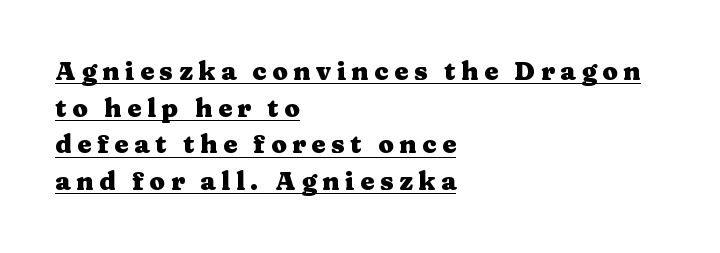
{"italic": "no", "bold": "yes", "underline": "yes", "align": "left", "line_spacing": "normal", "line_spacing_ratio": 1.47, "letter_spacing": "wide", "letter_spacing_em": 0.23, "glyph_px": 25}
